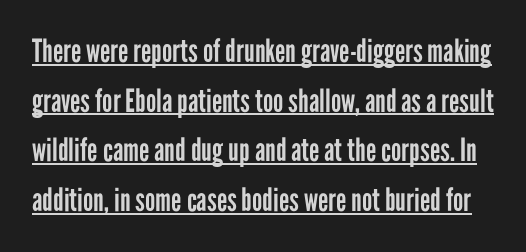
This is not heavy type; no bold has been used. The type family on display is of the sans-serif kind. Leading: standard. Like a heading marked for emphasis, these lines bear an underscore.
